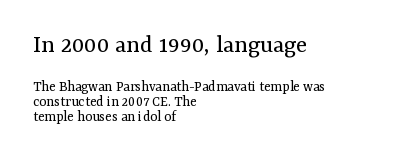
Q: Is the text bold? A: No.
Q: Is the text italic (slanted)? A: No, it is upright.
Q: Is the text underlined? A: No.
Q: How is the paragraph aligned? A: Left-aligned.
Q: Is the spacing between letters normal or unusually wide? A: Normal.
Q: Is the spacing between lines tight, normal or loose? A: Tight.
Q: Which block of text is set in a larger size, the first (top) or the second (bottom)? A: The first (top) one.
